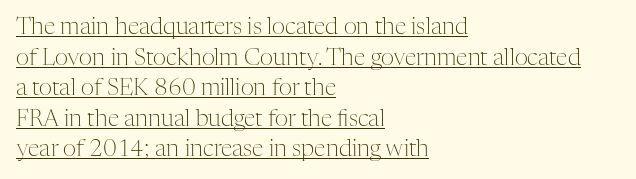
A typographer would call this underscored text. Evenly set lines give the paragraph a standard silhouette. Line starts are locked; line ends wander. Every character sits straight up, as roman type does.
